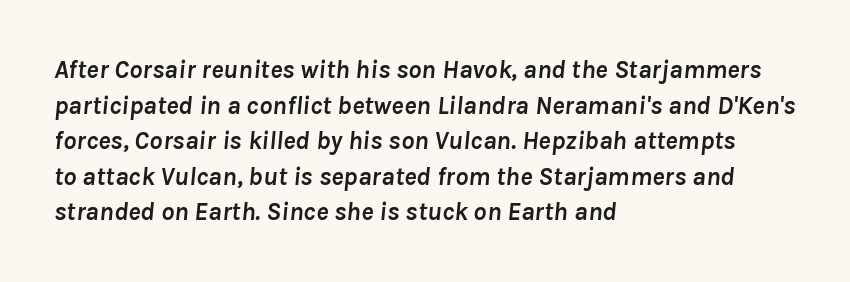
You'd pick this weight for a headline — it's a proper bold. A clean baseline with only descenders dipping below it. Regular leading. The whole block is typeset with a tilt. No extra tracking has been applied to these lines. All the whitespace from short lines collects on the right.
